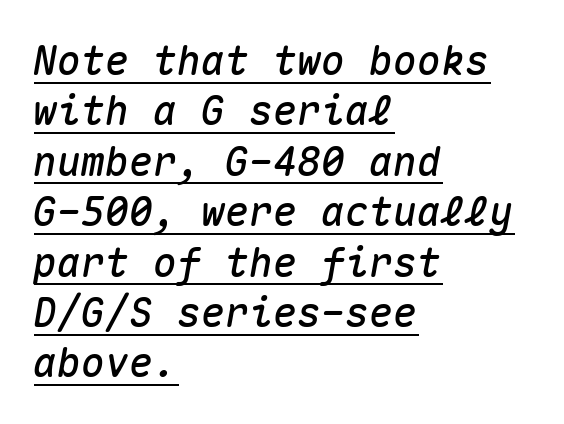
Q: Is the text italic (slanted)? A: Yes, it leans right by about 10 degrees.
Q: Is the text underlined? A: Yes.
Q: How is the paragraph aligned? A: Left-aligned.
Q: Is the spacing between letters normal or unusually wide? A: Normal.
Q: Is the spacing between lines tight, normal or loose? A: Normal.
Q: Width (condensed, normal, or wide)? A: Normal.
Q: Stroke contrast? A: Medium.
Q: x-height? A: Medium.
Q: Monospaced? A: Yes.
